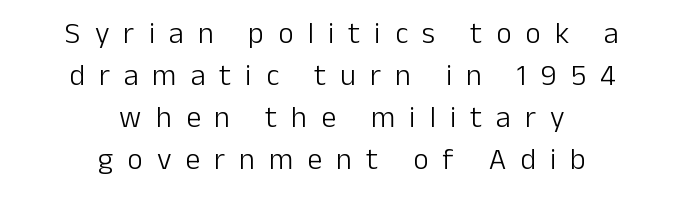
The image shows 30 px light sans-serif type, upright; set centered, normal line spacing (1.4x), unusually wide letter spacing (+0.47 em), not underlined; low stroke contrast and a medium x-height.
